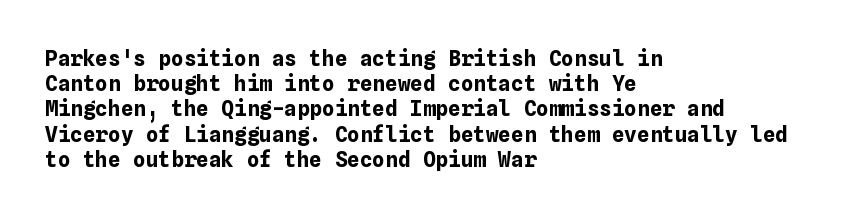
Each line starts at the same left margin while the right side varies. Upright lettering throughout. What stands out about the letter spacing? Nothing — it is the standard amount. Check the space under the baseline: it is left empty. The typesetting leans heavy: a genuine bold.
